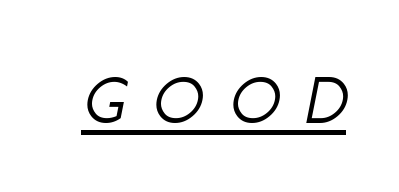
The image shows 73 px light, condensed type, italic (leaning right); set unusually wide letter spacing (+0.37 em), underlined; low stroke contrast and a large x-height.
